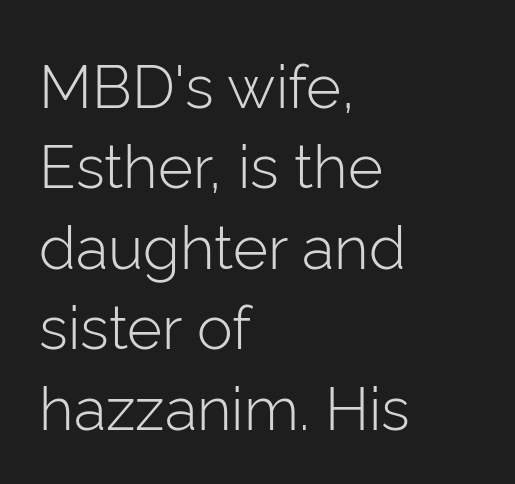
Q: Is the text bold? A: No.
Q: Is the text italic (slanted)? A: No, it is upright.
Q: Is the typeface a serif or a sans-serif typeface? A: Sans-serif.
Q: Is the text underlined? A: No.
Q: How is the paragraph aligned? A: Left-aligned.
Q: Is the spacing between letters normal or unusually wide? A: Normal.
Q: Is the spacing between lines tight, normal or loose? A: Normal.
Q: Width (condensed, normal, or wide)? A: Normal.
Q: Stroke contrast? A: Low.
Q: x-height? A: Medium.
Q: Monospaced? A: No.
